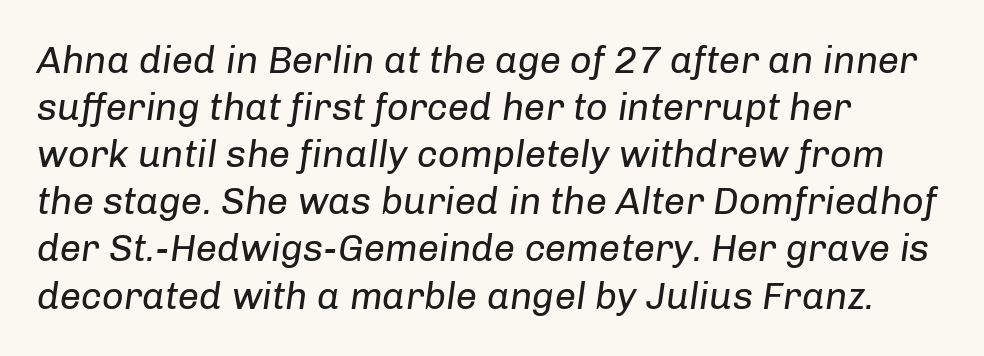
{"italic": "yes", "lean": "right", "slant_degrees": 8, "bold": "no", "weight": "regular", "width": "normal", "stroke_contrast": "low", "x_height": "medium", "monospaced": "no", "underline": "no", "align": "left", "line_spacing_ratio": 1.24, "letter_spacing": "normal", "letter_spacing_em": 0.0, "glyph_px": 38}
